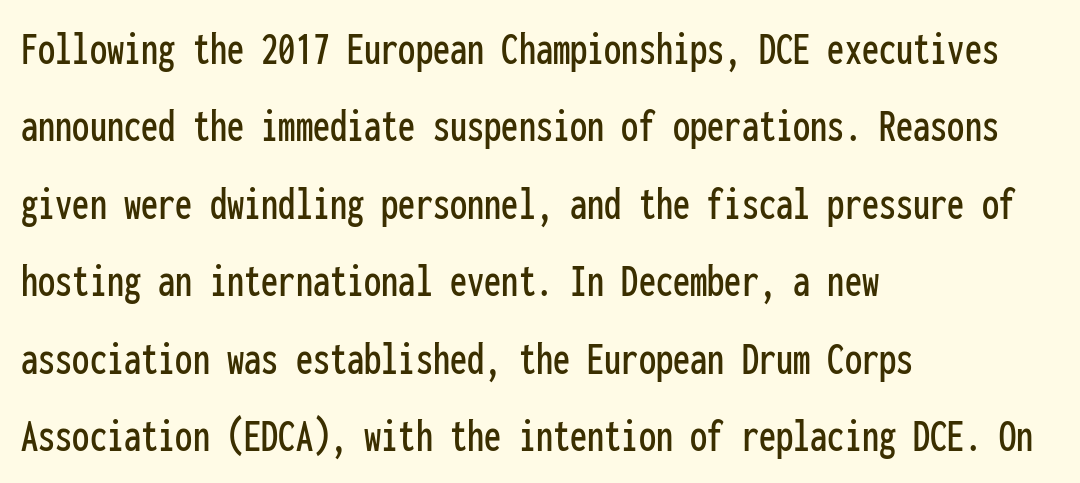
{"serif": "no", "italic": "no", "width": "condensed", "stroke_contrast": "low", "x_height": "medium", "monospaced": "yes", "underline": "no", "align": "left", "line_spacing": "normal", "line_spacing_ratio": 1.58, "letter_spacing": "normal", "letter_spacing_em": 0.0, "glyph_px": 49}
